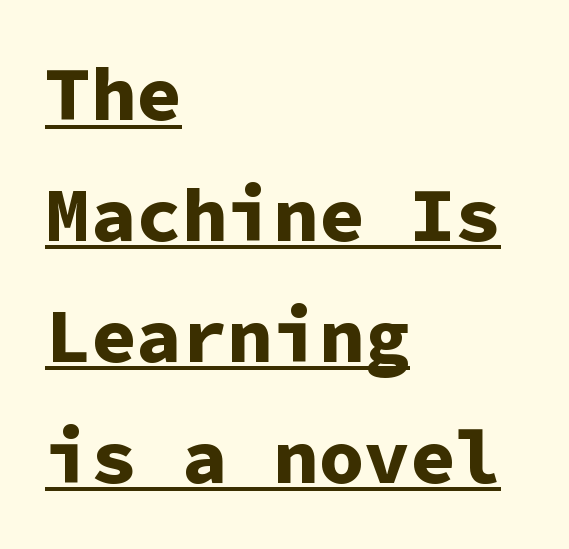
The image shows 76 px bold sans-serif type, upright, monospaced; set left-aligned, normal line spacing (1.59x), normal letter spacing, underlined; low stroke contrast and a medium x-height.
